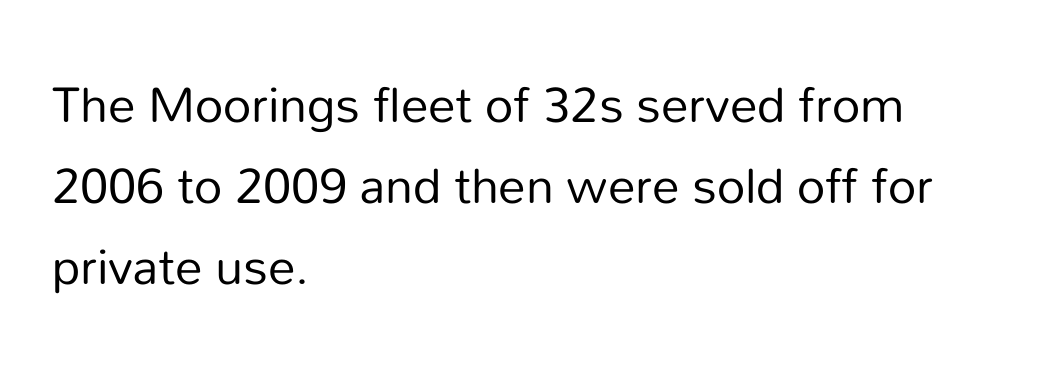
Q: Is the text bold? A: No.
Q: Is the text italic (slanted)? A: No, it is upright.
Q: Is the typeface a serif or a sans-serif typeface? A: Sans-serif.
Q: Is the text underlined? A: No.
Q: How is the paragraph aligned? A: Left-aligned.
Q: Is the spacing between letters normal or unusually wide? A: Normal.
Q: Is the spacing between lines tight, normal or loose? A: Normal.
Q: Width (condensed, normal, or wide)? A: Normal.
Q: Stroke contrast? A: Low.
Q: x-height? A: Medium.
Q: Monospaced? A: No.
